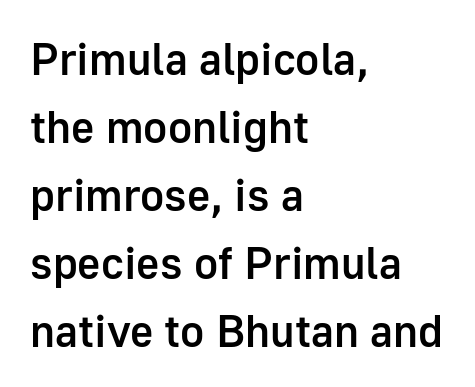
The image shows 45 px semibold sans-serif type, upright; set left-aligned, normal line spacing (1.51x), normal letter spacing, not underlined; low stroke contrast and a medium x-height.
